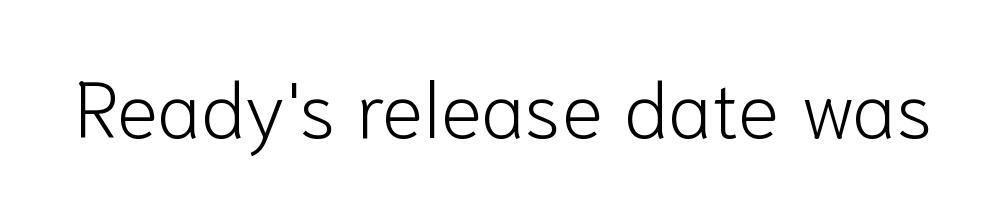
The font family rendered here belongs to the sans-serif group. Every stem runs plumb, perpendicular to the baseline. The letters advance in unequal steps, a hallmark of proportional type. The typeface has the unassuming heft of standard copy or less. Tracking value appears to be zero — textbook default spacing. The zone under the glyphs is completely vacant.
